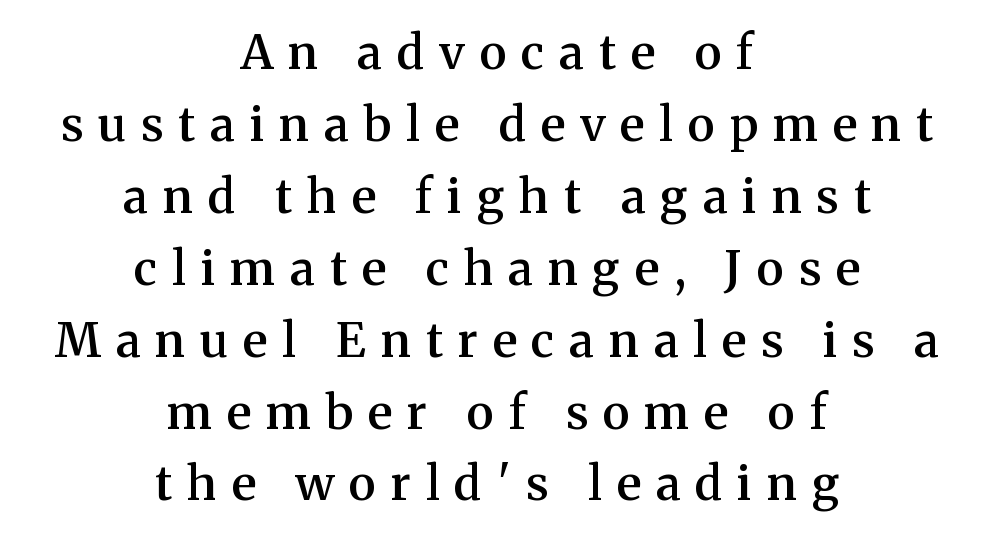
Evenly set lines give the paragraph a standard silhouette. Here the designer chose a conventional face with non-uniform glyph widths. The passage shown is not underscored anywhere. Is the type bold? Partly — it's a semibold, heavier than regular but not fully bold.
